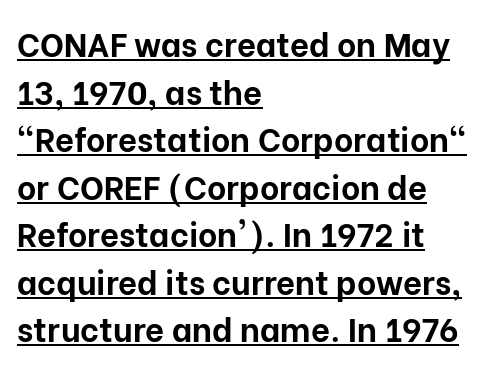
On the weight axis this lands at bold, roughly 700. The block of text has a typical density, with ordinary space between rows. Underlined type. Designer's note — italics off, roman on.
